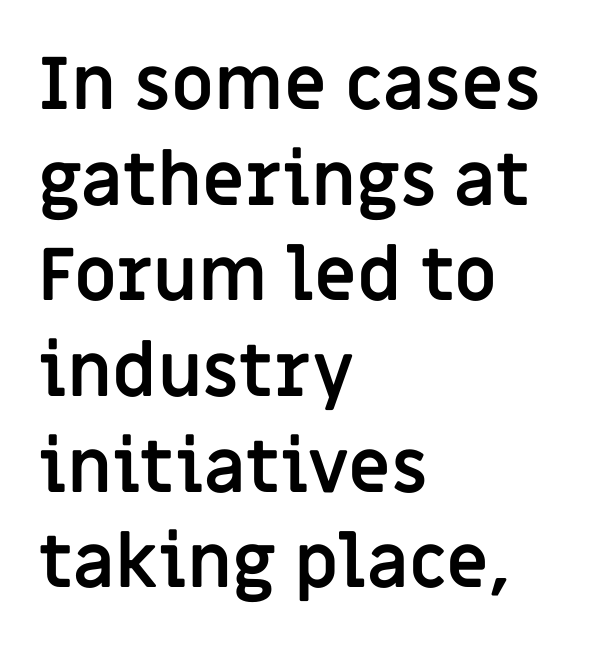
Q: Is the text bold? A: Yes.
Q: Is the text italic (slanted)? A: No, it is upright.
Q: Is the typeface a serif or a sans-serif typeface? A: Sans-serif.
Q: Is the text underlined? A: No.
Q: How is the paragraph aligned? A: Left-aligned.
Q: Is the spacing between letters normal or unusually wide? A: Normal.
Q: Is the spacing between lines tight, normal or loose? A: Normal.
Q: Width (condensed, normal, or wide)? A: Normal.
Q: Stroke contrast? A: Low.
Q: x-height? A: Large.
Q: Monospaced? A: No.
